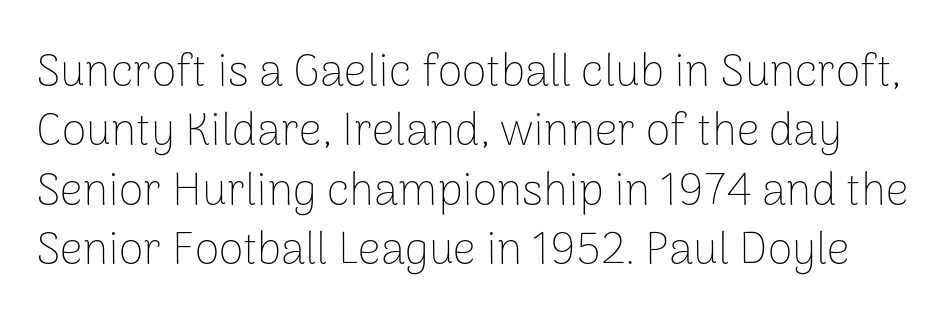
The image shows 45 px thin sans-serif type, upright; set normal line spacing (1.32x), normal letter spacing, not underlined; low stroke contrast and a medium x-height.
